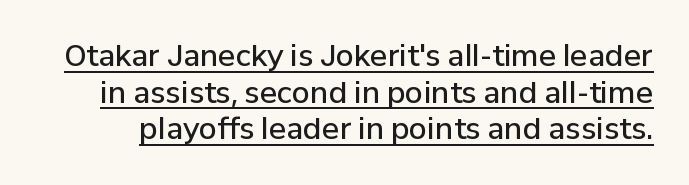
{"serif": "no", "italic": "no", "bold": "semi", "weight": "semibold", "width": "normal", "stroke_contrast": "low", "x_height": "medium", "monospaced": "no", "underline": "yes", "line_spacing": "normal", "line_spacing_ratio": 1.26, "letter_spacing": "normal", "letter_spacing_em": 0.0, "glyph_px": 29}
